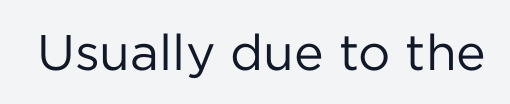
{"serif": "no", "italic": "no", "bold": "no", "weight": "regular", "width": "normal", "stroke_contrast": "low", "x_height": "medium", "monospaced": "no", "underline": "no", "letter_spacing": "normal", "letter_spacing_em": 0.0, "glyph_px": 50}
